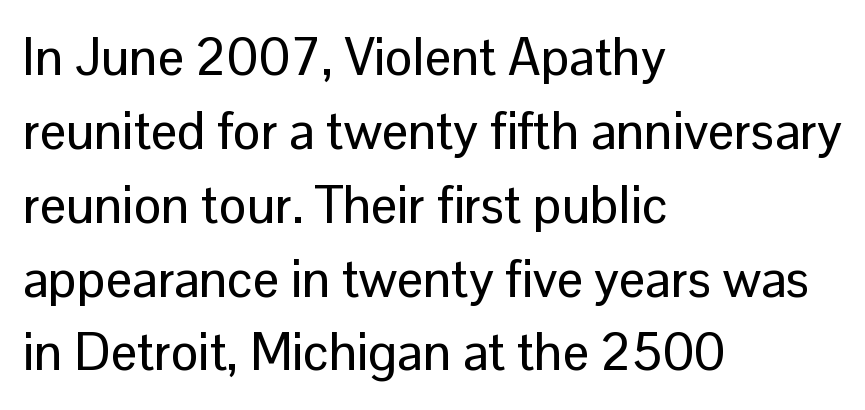
{"serif": "no", "italic": "no", "width": "normal", "stroke_contrast": "low", "x_height": "medium", "monospaced": "no", "underline": "no", "align": "left", "line_spacing": "normal", "line_spacing_ratio": 1.42, "letter_spacing": "normal", "letter_spacing_em": 0.0, "glyph_px": 52}
